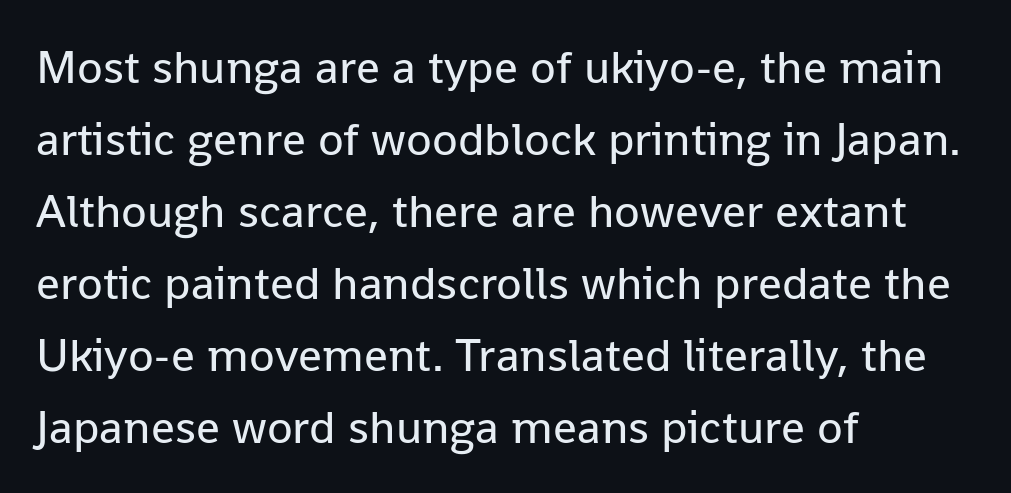
Unbolded letterforms with no extra heft. Each letter keeps its own natural width here, so spacing adapts to shape. How would I describe the line gaps? Plain and ordinary. Each word holds together tightly as a unit, with standard inter-letter gaps.
